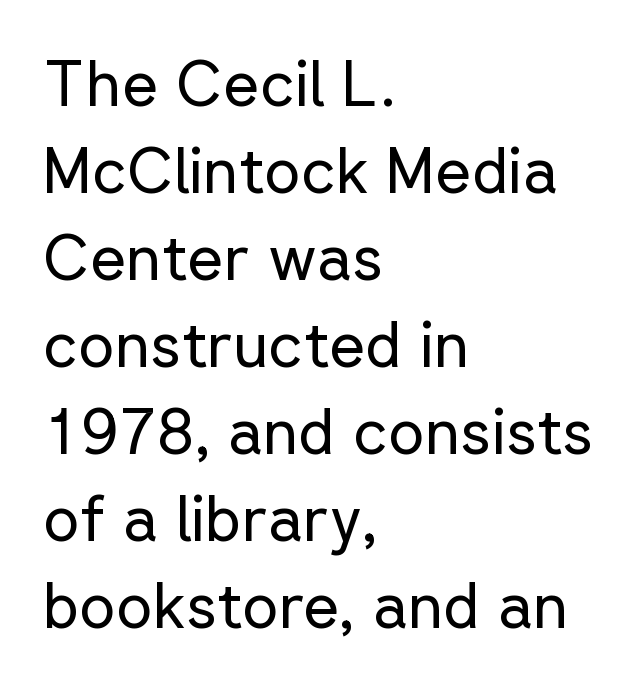
The image shows 63 px regular-weight sans-serif type, upright; set left-aligned, normal line spacing (1.38x), normal letter spacing, not underlined; low stroke contrast and a medium x-height.
